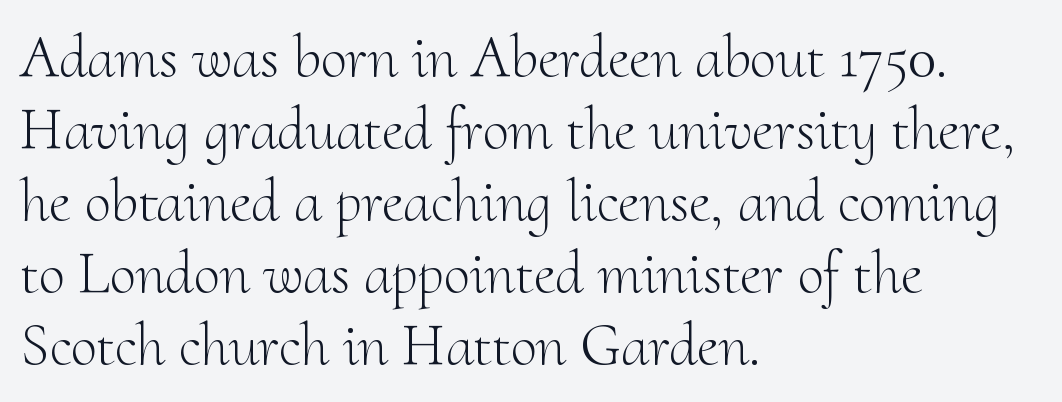
{"serif": "yes", "italic": "no", "bold": "no", "weight": "light", "width": "normal", "stroke_contrast": "medium", "x_height": "small", "monospaced": "no", "underline": "no", "align": "left", "line_spacing_ratio": 1.2, "letter_spacing": "normal", "letter_spacing_em": 0.0, "glyph_px": 60}
